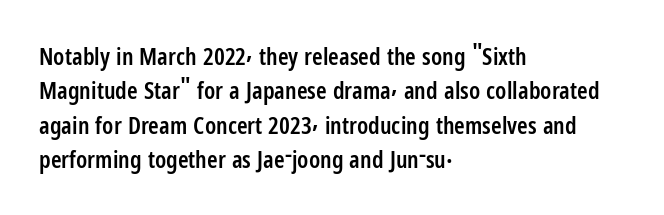
{"italic": "no", "bold": "semi", "underline": "no", "align": "left", "line_spacing": "normal", "line_spacing_ratio": 1.43, "letter_spacing": "normal", "letter_spacing_em": 0.0, "glyph_px": 24}
